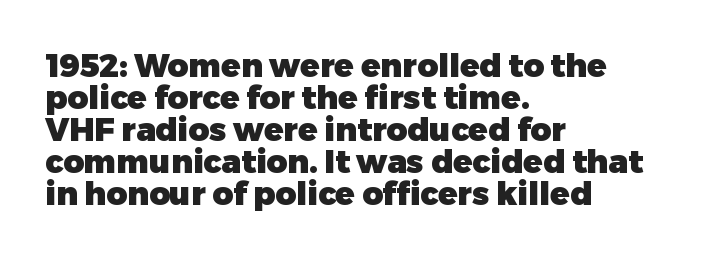
The image shows 32 px heavy sans-serif type, upright; set left-aligned, tight line spacing (1.0x), normal letter spacing, not underlined; low stroke contrast and a medium x-height.
